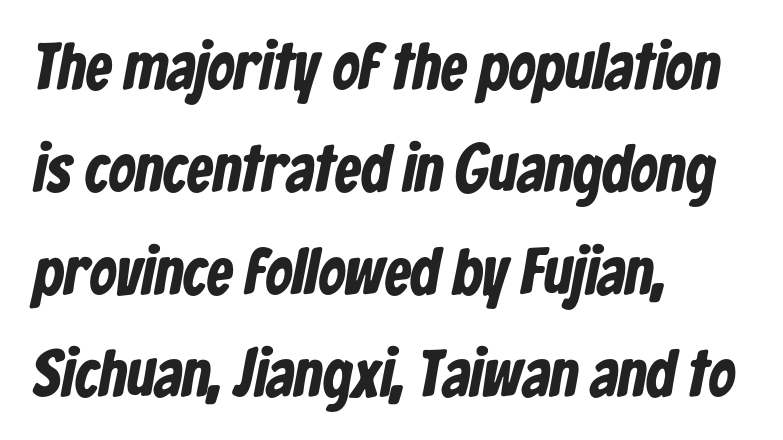
Only glyphs here, with clear space below each row. This rendering employs a face without finishing strokes, i.e., a sans-serif. Is this a fixed-width face? No — the glyphs have proportional, varying widths. No extra tracking has been applied to these lines.
